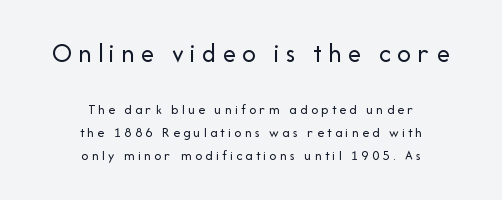
The image shows 27 px text type, upright; set centered, normal line spacing (1.62x), unusually wide letter spacing (+0.23 em), not underlined; the first (top) block is 1.93x larger.
